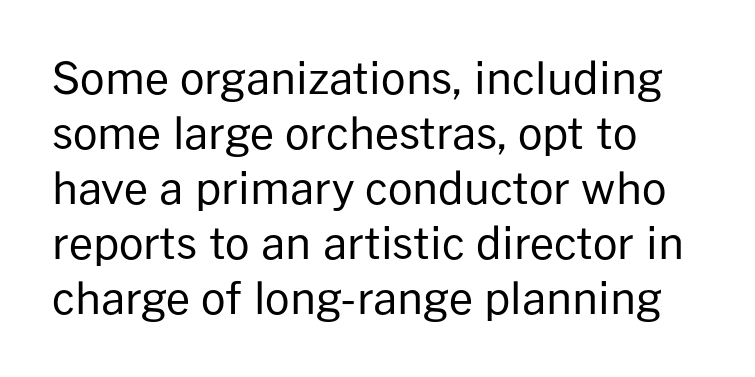
The image shows 43 px regular-weight sans-serif type, upright; set left-aligned, normal line spacing (1.28x), normal letter spacing, not underlined; low stroke contrast and a medium x-height.
